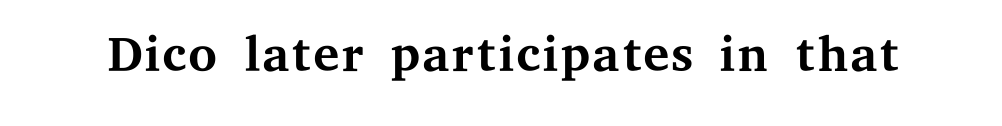
Counters stay open thanks to moderate or lighter strokes. The passage shown has conventional tracking throughout. Think of a printed novel: that variable character pitch is what you see here. A typesetter would mark this as roman, not italic. The typeface chosen for these lines features serifs.
